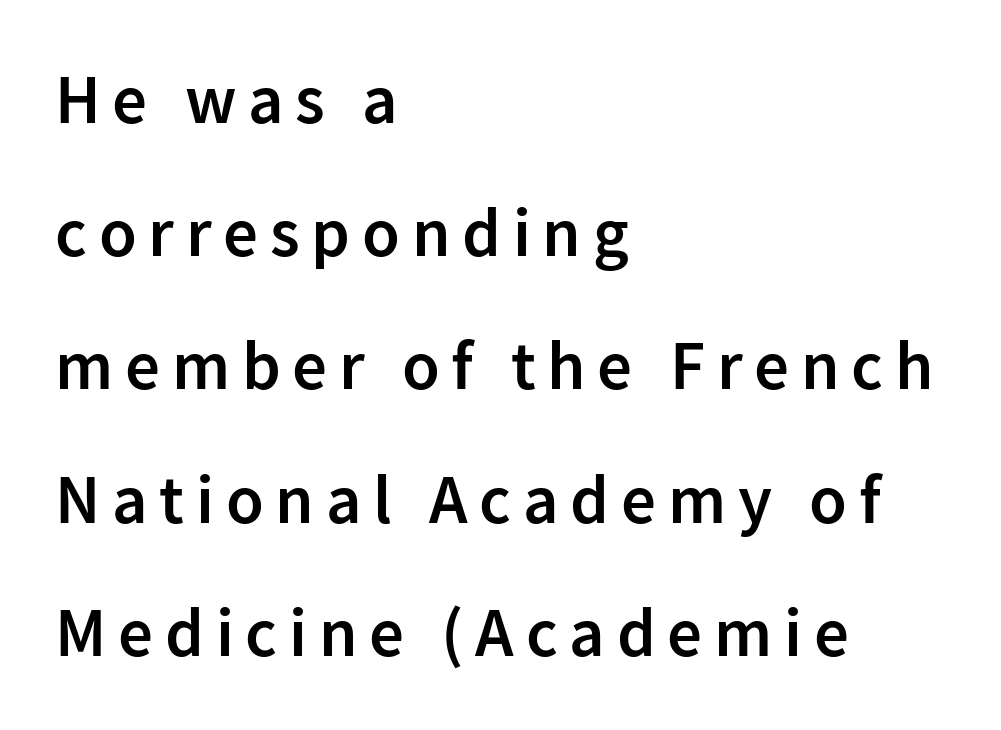
{"serif": "no", "italic": "no", "bold": "semi", "weight": "semibold", "width": "normal", "stroke_contrast": "low", "x_height": "medium", "monospaced": "no", "underline": "no", "align": "left", "line_spacing": "loose", "line_spacing_ratio": 1.93, "glyph_px": 69}
